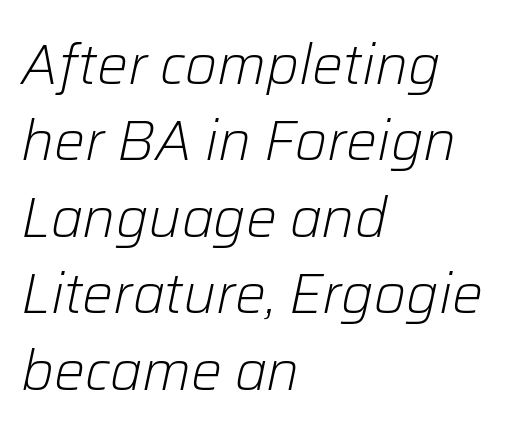
The image shows 55 px light type, italic (leaning right); set left-aligned, normal line spacing (1.39x), normal letter spacing, not underlined; low stroke contrast and a medium x-height.
